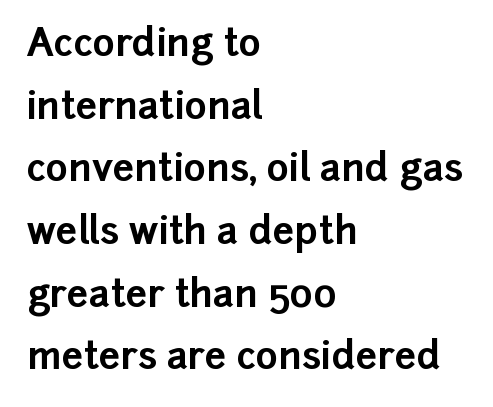
Nobody drew a line under any word here. Default kerning and tracking; the words read as compact shapes. Plenty of ink on the page — the face is bold. Think of a printed novel: that variable character pitch is what you see here. A normal amount of white space separates one row of letters from the next. Note: no serifs on the glyphs.
